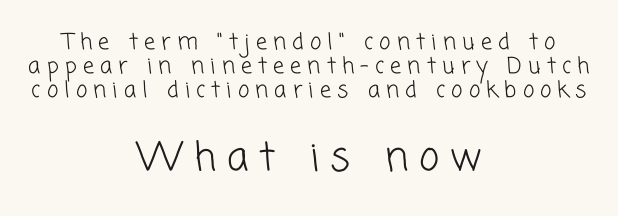
The image shows 39 px light sans-serif type; set centered, tight line spacing (1.09x), unusually wide letter spacing (+0.28 em), not underlined; the second (bottom) block is 1.77x larger; low stroke contrast and a medium x-height.
